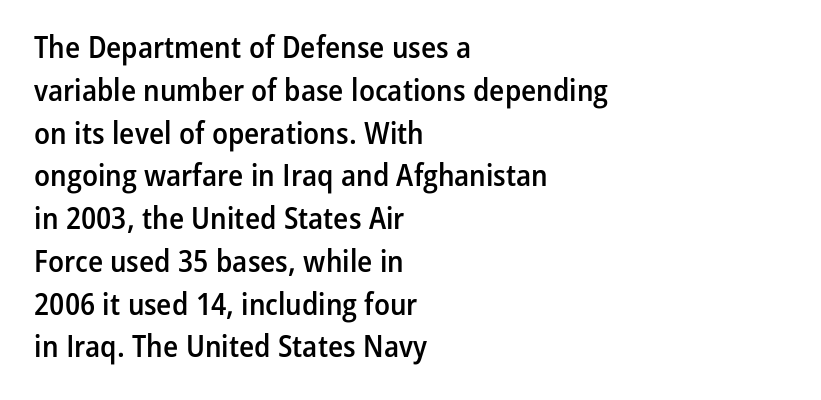
The image shows 31 px semibold, condensed sans-serif type, upright; set left-aligned, normal line spacing (1.38x), normal letter spacing, not underlined; low stroke contrast and a medium x-height.
